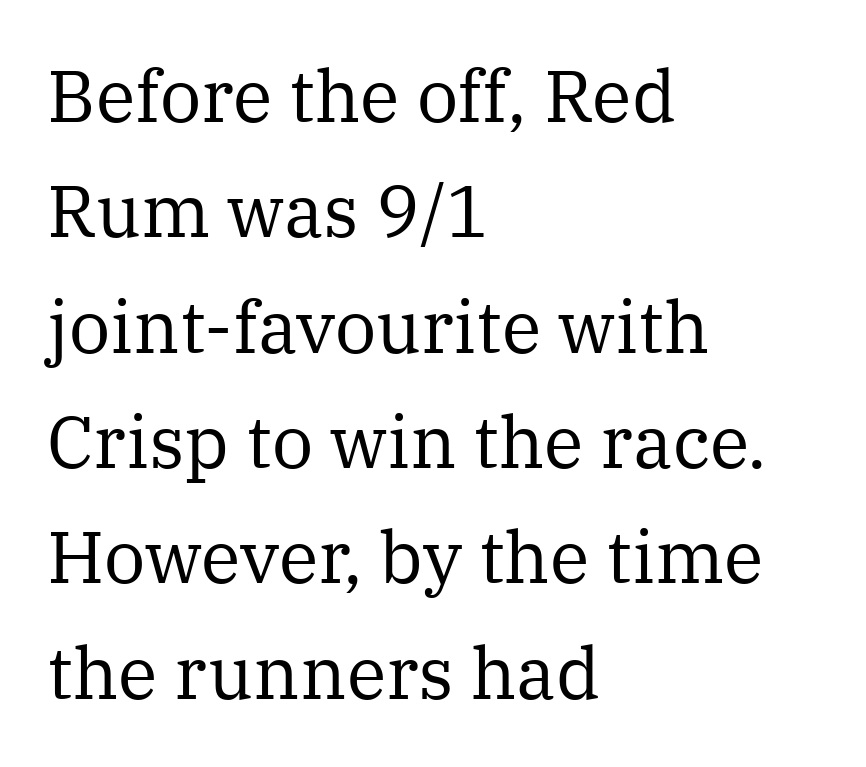
Q: Is the text bold? A: No.
Q: Is the text italic (slanted)? A: No, it is upright.
Q: Is the typeface a serif or a sans-serif typeface? A: Serif.
Q: Is the text underlined? A: No.
Q: How is the paragraph aligned? A: Left-aligned.
Q: Is the spacing between letters normal or unusually wide? A: Normal.
Q: Is the spacing between lines tight, normal or loose? A: Normal.
Q: Width (condensed, normal, or wide)? A: Normal.
Q: Stroke contrast? A: Medium.
Q: x-height? A: Medium.
Q: Monospaced? A: No.
